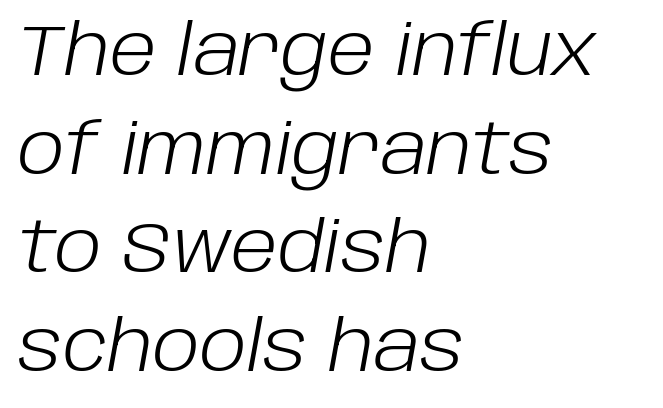
Q: Is the text bold? A: No.
Q: Is the text italic (slanted)? A: Yes, it leans right by about 10 degrees.
Q: Is the text underlined? A: No.
Q: How is the paragraph aligned? A: Left-aligned.
Q: Is the spacing between letters normal or unusually wide? A: Normal.
Q: Is the spacing between lines tight, normal or loose? A: Normal.
Q: Width (condensed, normal, or wide)? A: Normal.
Q: Stroke contrast? A: Low.
Q: x-height? A: Large.
Q: Monospaced? A: No.
